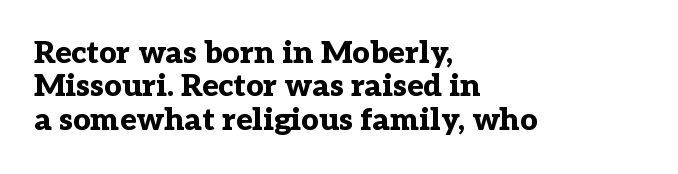
Q: Is the text bold? A: Yes.
Q: Is the text italic (slanted)? A: No, it is upright.
Q: Is the typeface a serif or a sans-serif typeface? A: Serif.
Q: Is the text underlined? A: No.
Q: How is the paragraph aligned? A: Left-aligned.
Q: Is the spacing between letters normal or unusually wide? A: Normal.
Q: Is the spacing between lines tight, normal or loose? A: Tight.
Q: Width (condensed, normal, or wide)? A: Normal.
Q: Stroke contrast? A: Low.
Q: x-height? A: Medium.
Q: Monospaced? A: No.
